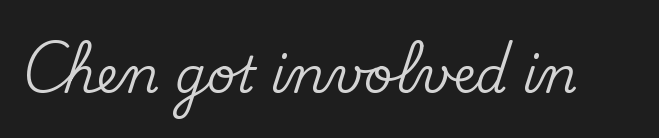
{"width": "normal", "stroke_contrast": "medium", "x_height": "small", "monospaced": "no", "underline": "no", "letter_spacing": "normal", "letter_spacing_em": 0.0, "glyph_px": 50}
